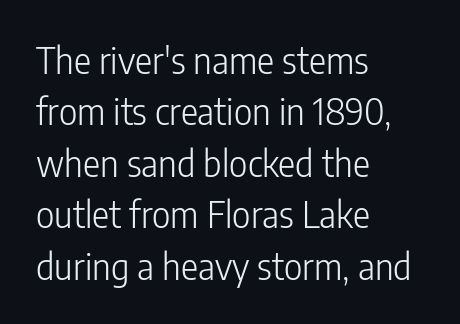
Whoever set this chose a conventional vertical rhythm. Summary of weight: not heavy and not bold. This sample uses an upright cut, with every glyph sitting square on the baseline. Glyph-to-glyph distance matches everyday printed text.
